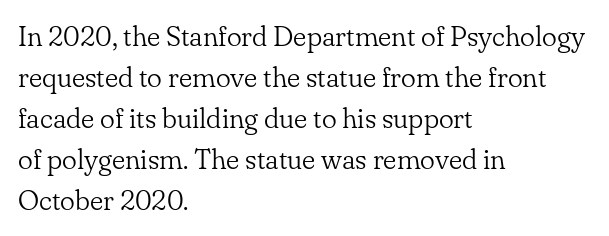
The passage shown has conventional tracking throughout. Posture: vertical. Beneath every word, the page is bare. The passage shown is typeset with a serif family.
